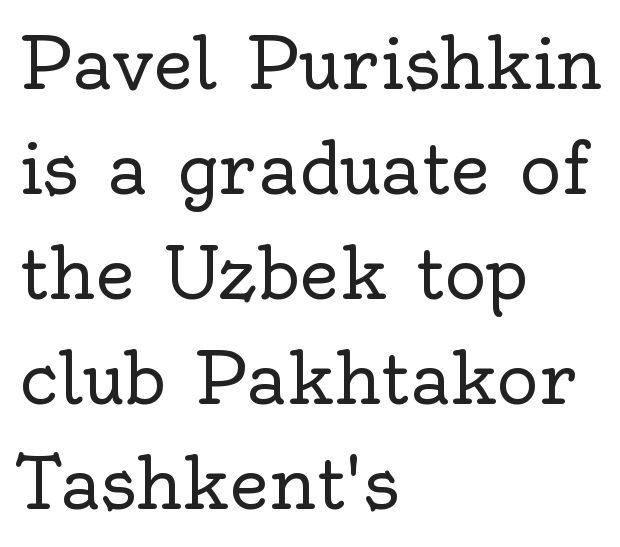
Stems here are at most as thick as an everyday book face. These lines stack with their left ends in a neat column. Think of a printed novel: that variable character pitch is what you see here. The letterforms sit shoulder to shoulder at normal distance. The text was rendered using a seriffed face with decorative stroke endings.
